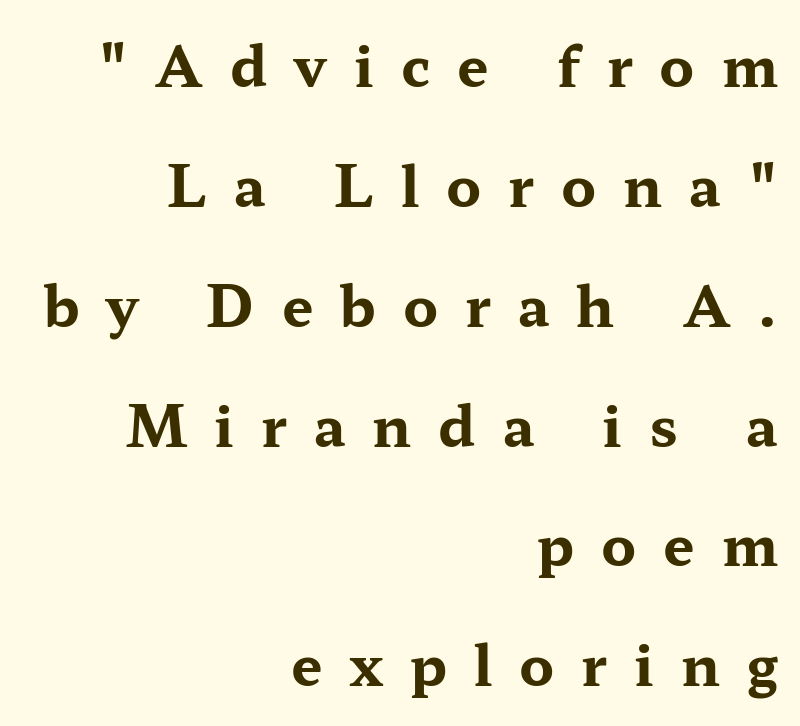
The image shows 56 px bold, wide serif type, upright; set right-aligned, loose line spacing (2.14x), unusually wide letter spacing (+0.48 em), not underlined; medium stroke contrast and a medium x-height.
